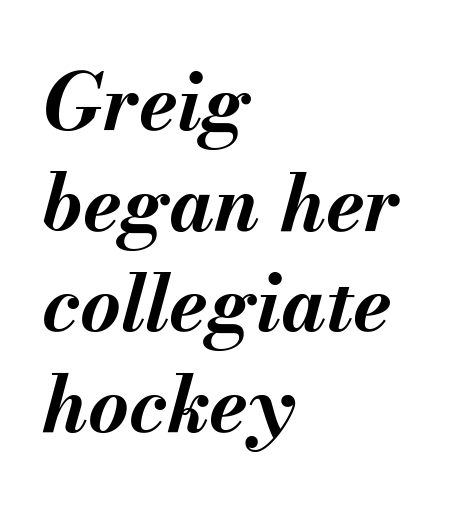
{"italic": "yes", "lean": "right", "slant_degrees": 13, "bold": "yes", "weight": "bold", "width": "normal", "stroke_contrast": "medium", "x_height": "small", "monospaced": "no", "underline": "no", "align": "left", "line_spacing": "normal", "line_spacing_ratio": 1.29, "letter_spacing": "normal", "letter_spacing_em": 0.0, "glyph_px": 78}
